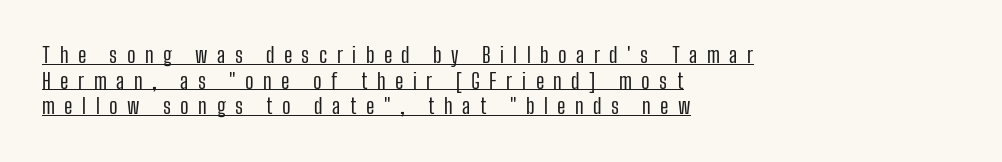
Compared with a typical body face, this is equally light or lighter still. The ragged edge is on the right, which tells us the setting is flush left. The lettering stays uniformly vertical, giving the passage a roman look. The tracking reads as deliberately expanded to a designer's eye.
